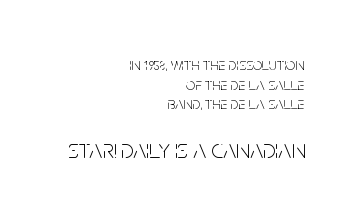
Q: Is the text bold? A: No.
Q: Is the text italic (slanted)? A: No, it is upright.
Q: Is the text underlined? A: No.
Q: How is the paragraph aligned? A: Right-aligned.
Q: Is the spacing between letters normal or unusually wide? A: Normal.
Q: Which block of text is set in a larger size, the first (top) or the second (bottom)? A: The second (bottom) one.
